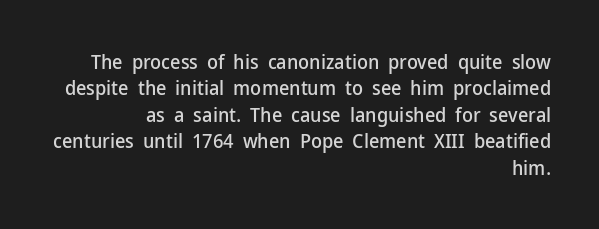
Q: Is the text italic (slanted)? A: No, it is upright.
Q: Is the text underlined? A: No.
Q: How is the paragraph aligned? A: Right-aligned.
Q: Is the spacing between letters normal or unusually wide? A: Normal.
Q: Is the spacing between lines tight, normal or loose? A: Normal.
